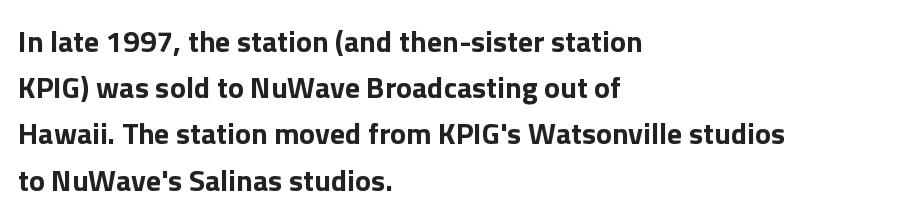
Default kerning and tracking; the words read as compact shapes. You could not count columns in this text — the font is proportionally spaced. Notice how the passage keeps a crisp vertical edge on the left only. This is heavy type, rendered in bold.
